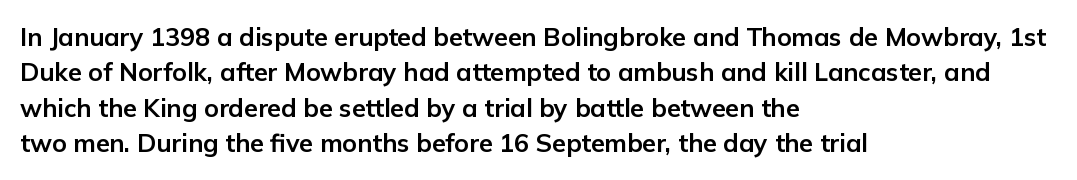
{"italic": "no", "bold": "yes", "underline": "no", "align": "left", "line_spacing": "normal", "line_spacing_ratio": 1.42, "letter_spacing": "normal", "letter_spacing_em": 0.0, "glyph_px": 25}
